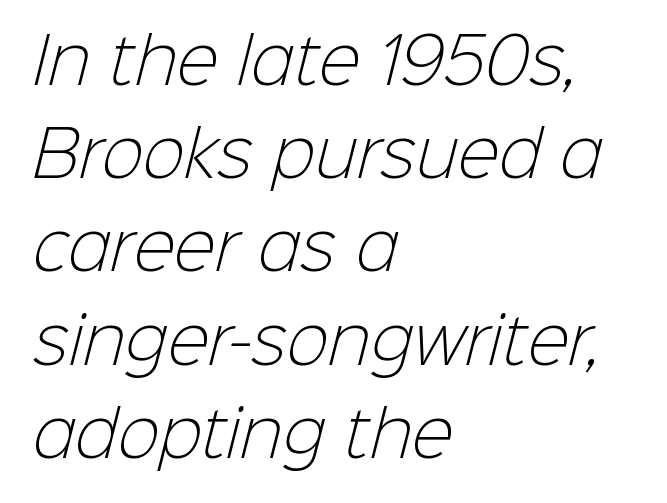
The paragraph has a hard left edge and a soft right edge. Check where the strokes stop: nothing finishes them off — pure sans. Bold? No — there's no thickening of the strokes. This rendering leaves character spacing at its baseline value.
